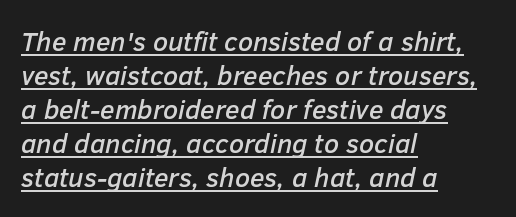
Q: Is the text italic (slanted)? A: Yes, it leans right by about 12 degrees.
Q: Is the text underlined? A: Yes.
Q: How is the paragraph aligned? A: Left-aligned.
Q: Is the spacing between letters normal or unusually wide? A: Normal.
Q: Is the spacing between lines tight, normal or loose? A: Normal.
